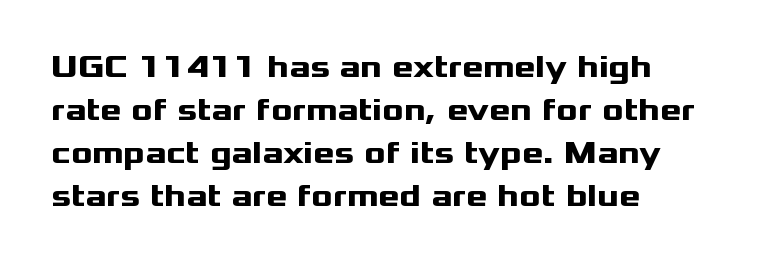
{"serif": "no", "italic": "no", "bold": "yes", "weight": "heavy", "width": "wide", "stroke_contrast": "medium", "x_height": "medium", "monospaced": "no", "underline": "no", "align": "left", "line_spacing": "normal", "line_spacing_ratio": 1.34, "letter_spacing": "normal", "letter_spacing_em": 0.0, "glyph_px": 32}
